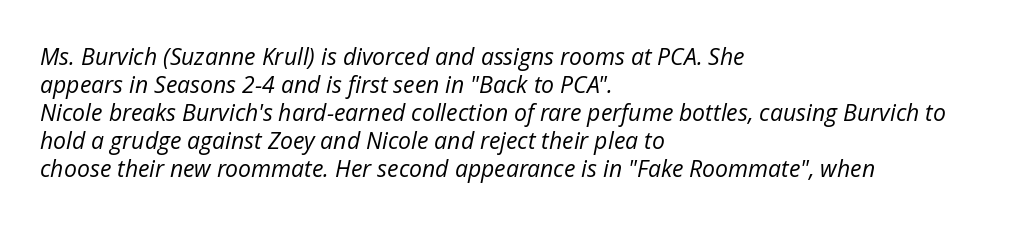
{"italic": "yes", "lean": "right", "slant_degrees": 12, "bold": "no", "underline": "no", "align": "left", "line_spacing_ratio": 1.22, "letter_spacing": "normal", "letter_spacing_em": 0.0, "glyph_px": 23}
